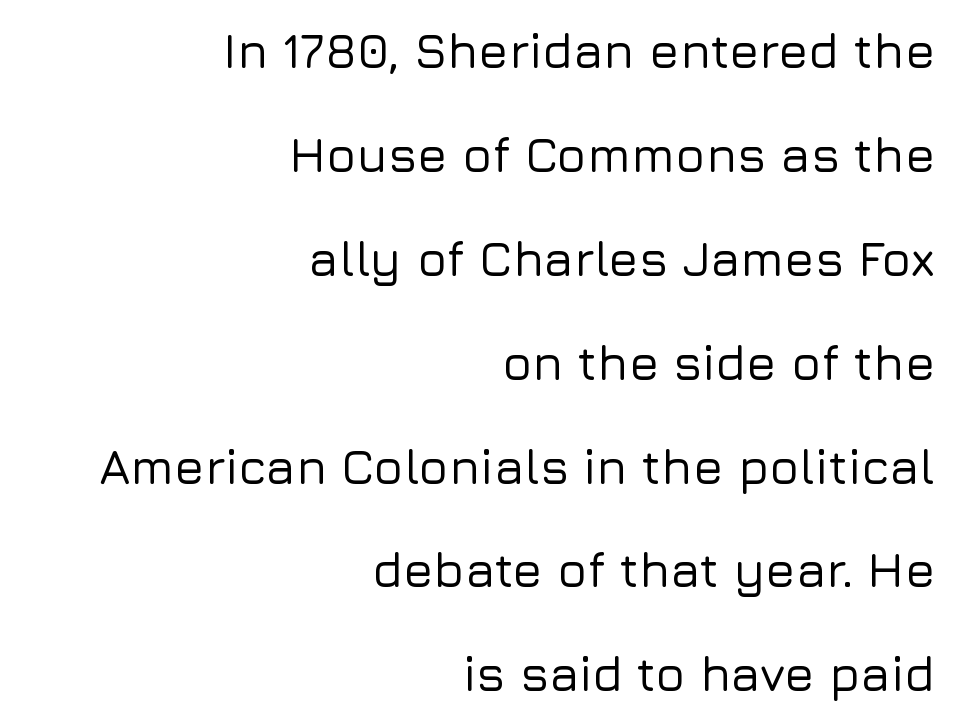
Q: Is the text italic (slanted)? A: No, it is upright.
Q: Is the typeface a serif or a sans-serif typeface? A: Sans-serif.
Q: Is the text underlined? A: No.
Q: How is the paragraph aligned? A: Right-aligned.
Q: Is the spacing between letters normal or unusually wide? A: Normal.
Q: Is the spacing between lines tight, normal or loose? A: Loose.
Q: Width (condensed, normal, or wide)? A: Normal.
Q: Stroke contrast? A: Low.
Q: x-height? A: Medium.
Q: Monospaced? A: No.
